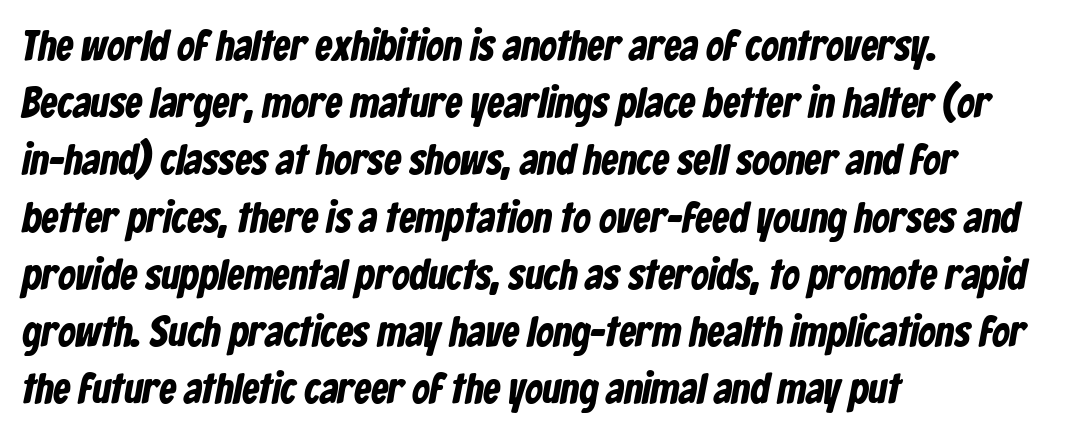
{"serif": "no", "bold": "yes", "weight": "bold", "width": "condensed", "stroke_contrast": "low", "x_height": "medium", "monospaced": "no", "underline": "no", "align": "left", "line_spacing": "normal", "line_spacing_ratio": 1.33, "letter_spacing": "normal", "letter_spacing_em": 0.0, "glyph_px": 43}
